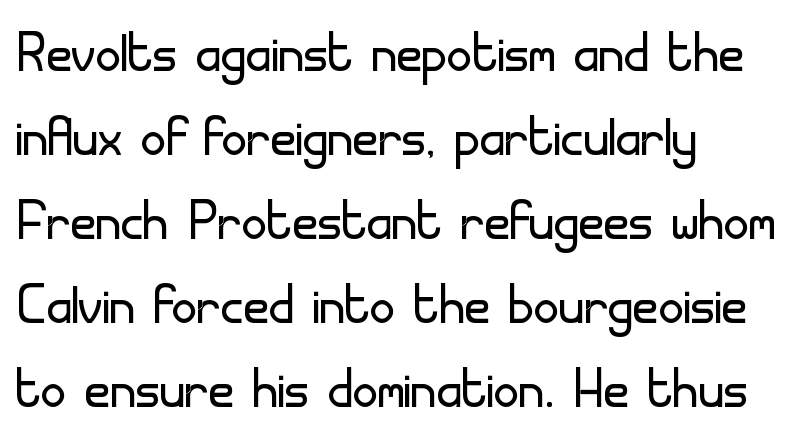
Posture: straight, roman, zero tilt. Spacing verdict: proportional, widths tailored to each character. Words appear dense and cohesive because spacing is normal. Leftover space on each line is placed entirely after the last word. This is not heavy type; no bold has been used. Typographically, this falls in the sans-serif category.
